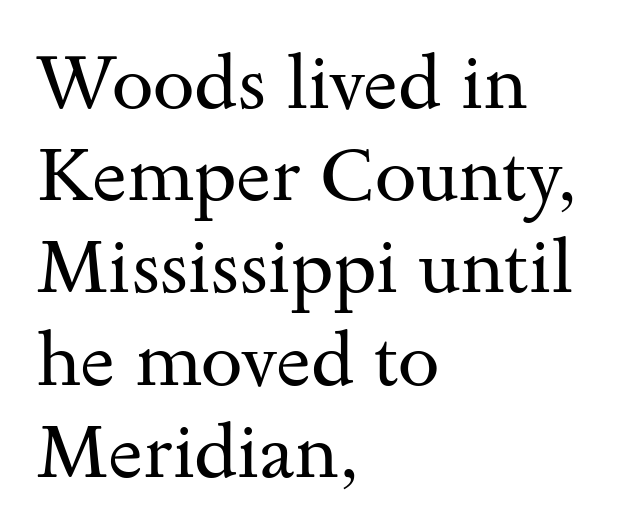
The image shows 75 px regular-weight, wide serif type, upright; set left-aligned, line spacing 1.23x, normal letter spacing, not underlined; medium stroke contrast and a small x-height.
